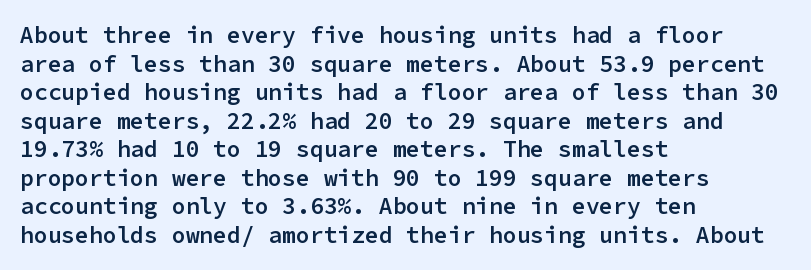
The image shows 23 px text type, upright; set left-aligned, line spacing 1.24x, normal letter spacing, not underlined.
